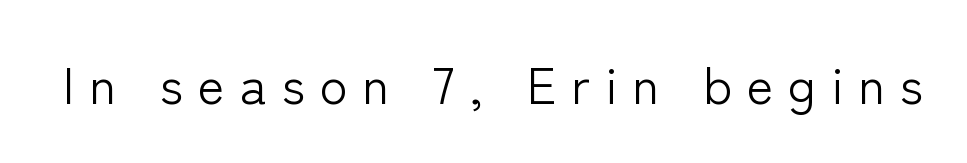
Think of a printed novel: that variable character pitch is what you see here. Nope, no serifs anywhere on these letters. Each row of text sits above clean, open space. Someone cranked the tracking dial way up on this one.
